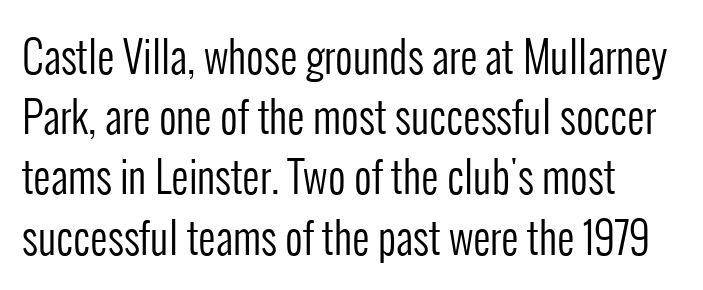
Q: Is the text bold? A: No.
Q: Is the text italic (slanted)? A: No, it is upright.
Q: Is the typeface a serif or a sans-serif typeface? A: Sans-serif.
Q: Is the text underlined? A: No.
Q: Is the spacing between letters normal or unusually wide? A: Normal.
Q: Is the spacing between lines tight, normal or loose? A: Normal.
Q: Width (condensed, normal, or wide)? A: Condensed.
Q: Stroke contrast? A: Low.
Q: x-height? A: Medium.
Q: Monospaced? A: No.
